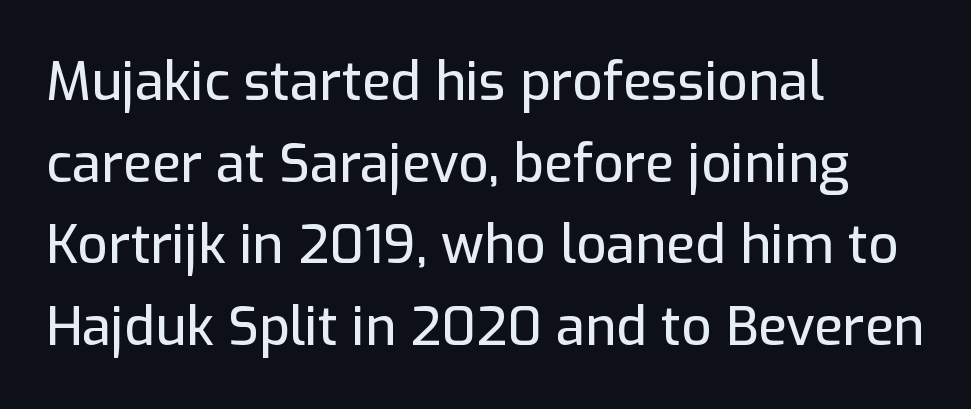
The image shows 53 px sans-serif type, upright; set left-aligned, normal line spacing (1.54x), normal letter spacing, not underlined; low stroke contrast and a medium x-height.
